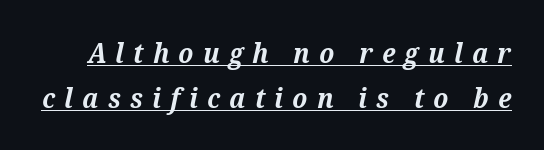
{"serif": "yes", "italic": "yes", "lean": "right", "slant_degrees": 12, "bold": "yes", "weight": "bold", "width": "normal", "stroke_contrast": "medium", "x_height": "medium", "monospaced": "no", "underline": "yes", "line_spacing": "normal", "line_spacing_ratio": 1.59, "letter_spacing": "wide", "letter_spacing_em": 0.33, "glyph_px": 28}
